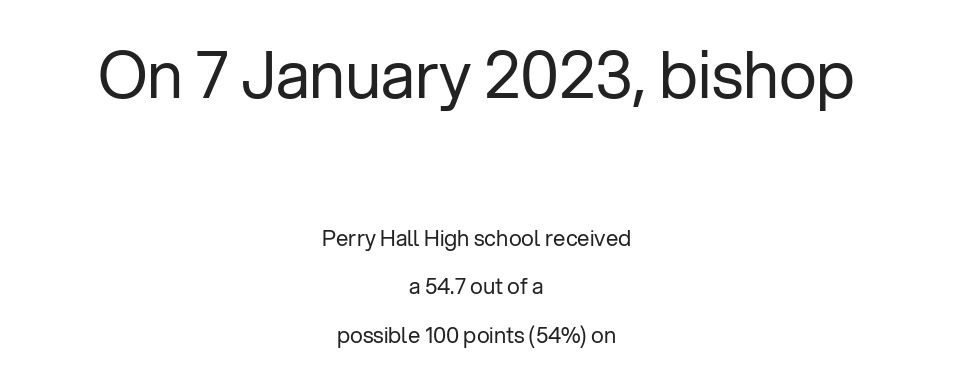
The image shows 65 px regular-weight sans-serif type, upright; set centered, loose line spacing (2.2x), normal letter spacing, not underlined; the first (top) block is 2.95x larger; low stroke contrast and a medium x-height.
